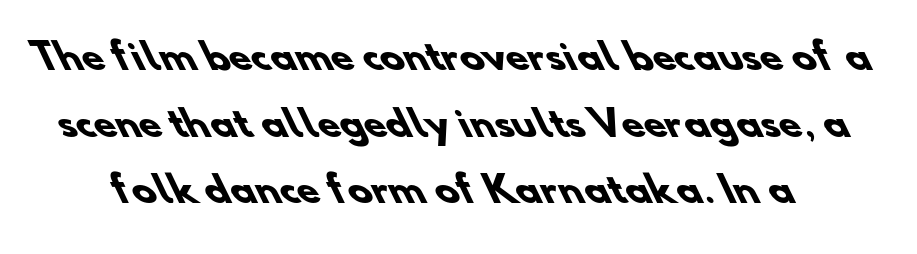
{"serif": "no", "bold": "yes", "weight": "heavy", "width": "normal", "stroke_contrast": "low", "x_height": "small", "monospaced": "no", "underline": "no", "line_spacing_ratio": 1.85, "letter_spacing": "normal", "letter_spacing_em": 0.0, "glyph_px": 36}
